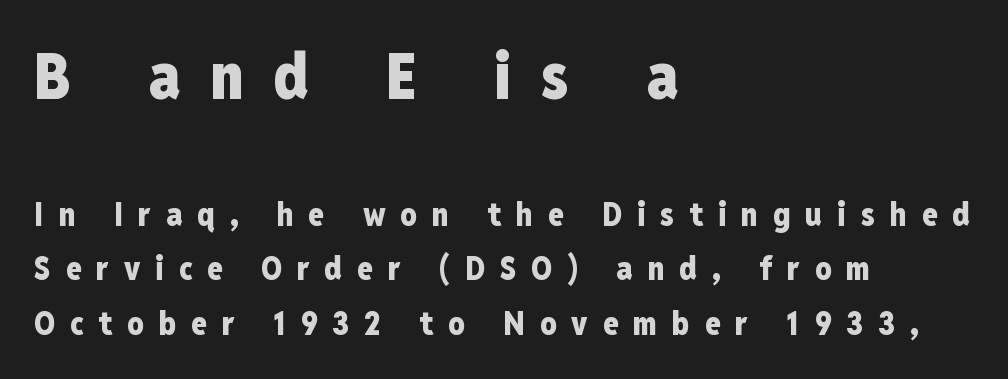
Q: Is the text bold? A: Yes.
Q: Is the text italic (slanted)? A: No, it is upright.
Q: Is the typeface a serif or a sans-serif typeface? A: Sans-serif.
Q: Is the text underlined? A: No.
Q: How is the paragraph aligned? A: Left-aligned.
Q: Is the spacing between letters normal or unusually wide? A: Unusually wide.
Q: Is the spacing between lines tight, normal or loose? A: Normal.
Q: Which block of text is set in a larger size, the first (top) or the second (bottom)? A: The first (top) one.
Q: Width (condensed, normal, or wide)? A: Condensed.
Q: Stroke contrast? A: Low.
Q: x-height? A: Medium.
Q: Monospaced? A: No.
